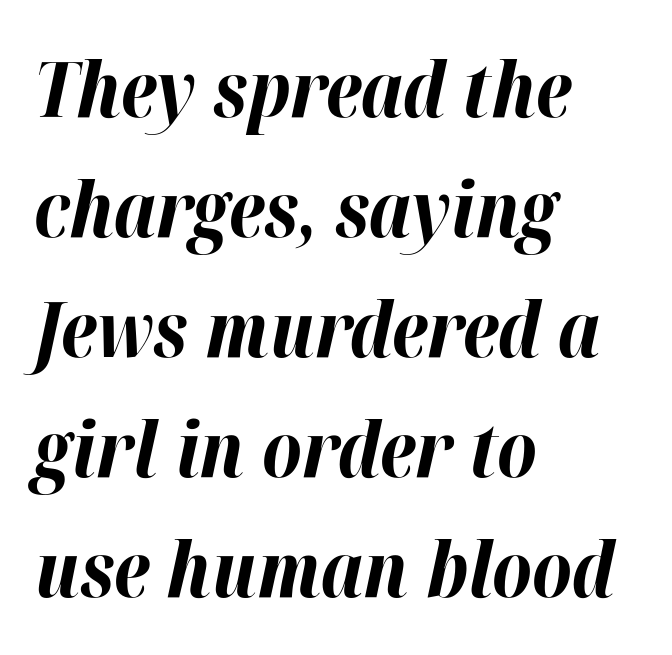
This sample has the flowing, uneven cadence of proportional lettering. Descenders hang freely into open space. Yep, that's italic — everything's leaning. Stroke thickness is high; the sample reads as a true bold. Compared with a centered layout, this one pins lines to the left instead.
